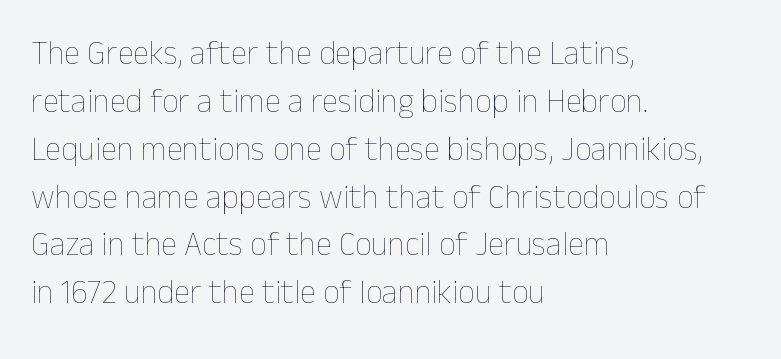
Q: Is the text bold? A: No.
Q: Is the text italic (slanted)? A: No, it is upright.
Q: Is the text underlined? A: No.
Q: How is the paragraph aligned? A: Left-aligned.
Q: Is the spacing between letters normal or unusually wide? A: Normal.
Q: Is the spacing between lines tight, normal or loose? A: Normal.
Q: Width (condensed, normal, or wide)? A: Normal.
Q: Stroke contrast? A: Low.
Q: x-height? A: Medium.
Q: Monospaced? A: No.
